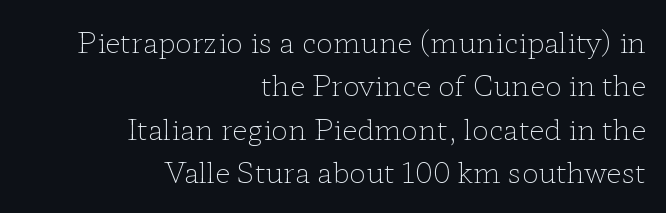
Bare-footed words on every line. Character widths vary here, with narrow letters taking less room than wide ones. Interline gaps are of average width in this sample. The weight would be labelled regular, book, light, or lighter still.
